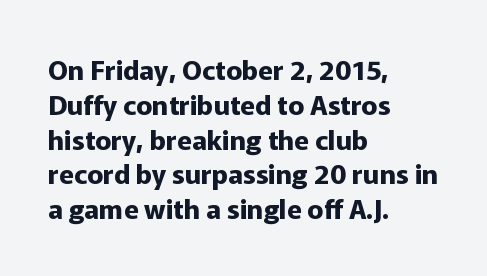
Q: Is the text bold? A: Yes.
Q: Is the text italic (slanted)? A: No, it is upright.
Q: Is the text underlined? A: No.
Q: How is the paragraph aligned? A: Left-aligned.
Q: Is the spacing between letters normal or unusually wide? A: Normal.
Q: Is the spacing between lines tight, normal or loose? A: Normal.
